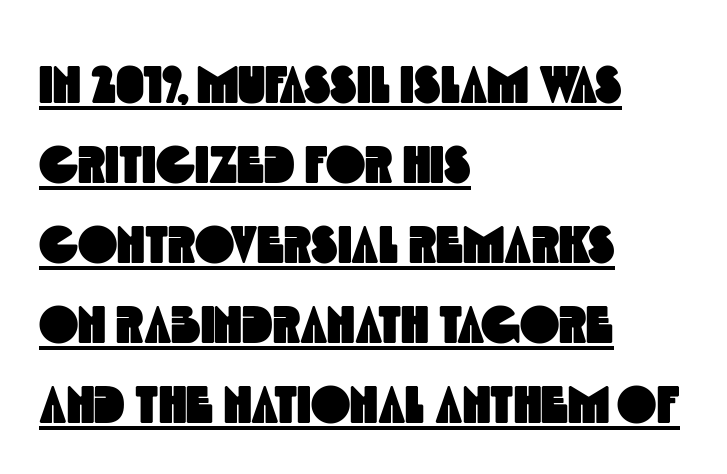
The designer left line spacing at the default. Each line of the rendering has a horizontal stroke beneath the glyphs. A student would call this left alignment; a typographer would say flush left, rag right. Glyph-to-glyph distance matches everyday printed text. You could not count columns in this text — the font is proportionally spaced. A sans-serif font was chosen for this passage.
